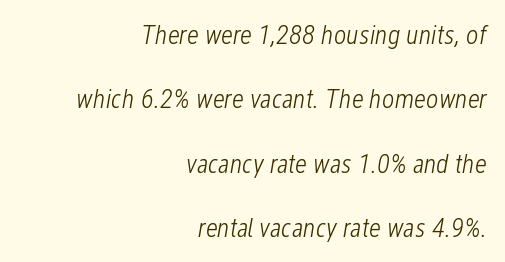
Q: Is the text bold? A: No.
Q: Is the text italic (slanted)? A: Yes, it leans right by about 12 degrees.
Q: Is the text underlined? A: No.
Q: How is the paragraph aligned? A: Right-aligned.
Q: Is the spacing between letters normal or unusually wide? A: Normal.
Q: Is the spacing between lines tight, normal or loose? A: Loose.
